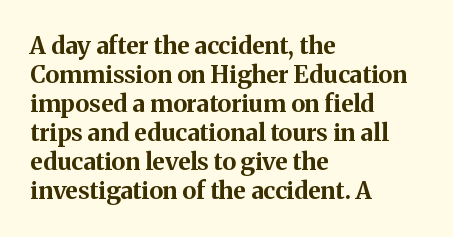
{"italic": "no", "bold": "yes", "underline": "no", "align": "left", "line_spacing_ratio": 1.21, "letter_spacing": "normal", "letter_spacing_em": 0.0, "glyph_px": 24}
